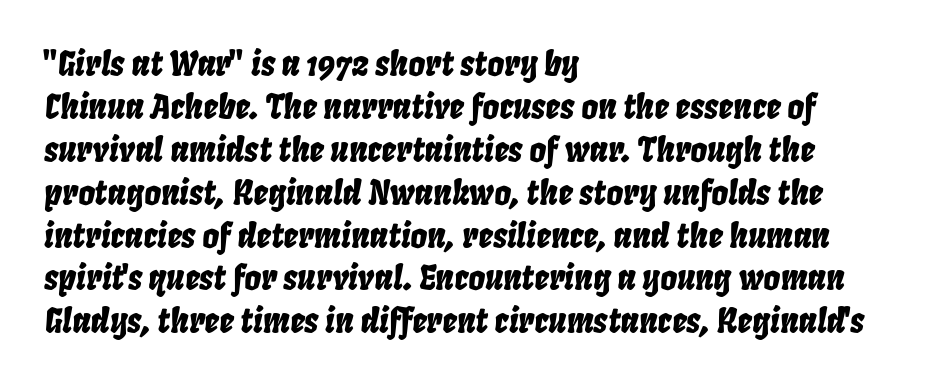
{"italic": "yes", "lean": "right", "slant_degrees": 8, "width": "condensed", "stroke_contrast": "low", "x_height": "large", "monospaced": "no", "underline": "no", "align": "left", "line_spacing": "normal", "line_spacing_ratio": 1.3, "letter_spacing": "normal", "letter_spacing_em": 0.0, "glyph_px": 33}
